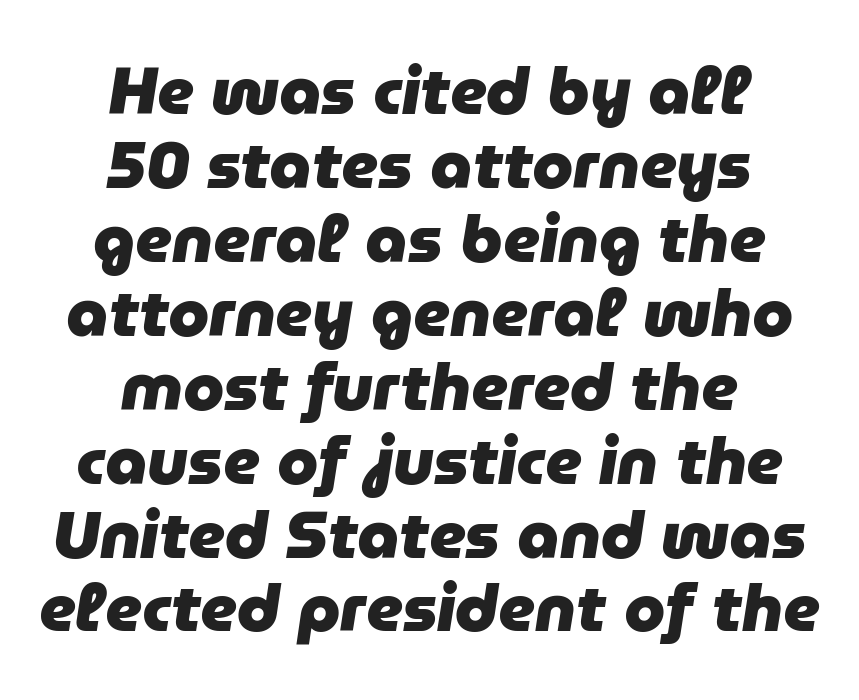
Q: Is the text bold? A: Yes.
Q: Is the text italic (slanted)? A: Yes, it leans right by about 9 degrees.
Q: Is the text underlined? A: No.
Q: How is the paragraph aligned? A: Centered.
Q: Is the spacing between letters normal or unusually wide? A: Normal.
Q: Is the spacing between lines tight, normal or loose? A: Tight.
Q: Width (condensed, normal, or wide)? A: Normal.
Q: Stroke contrast? A: Low.
Q: x-height? A: Medium.
Q: Monospaced? A: No.
